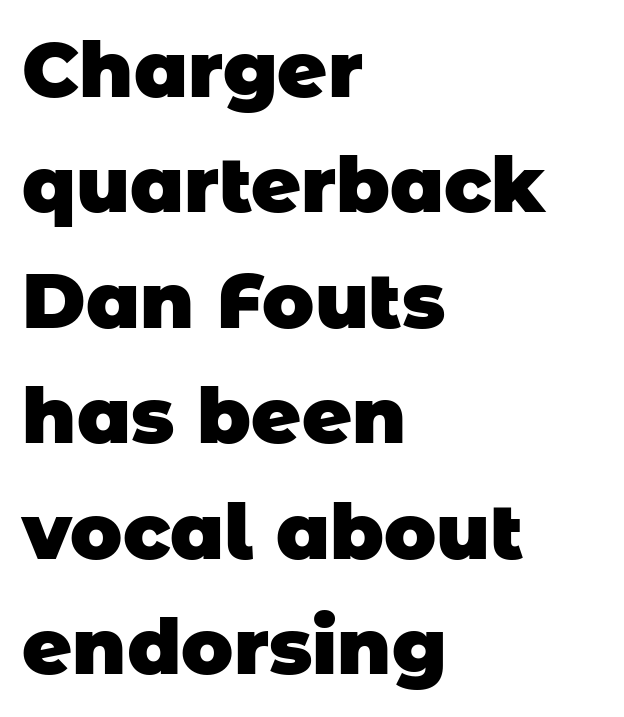
{"serif": "no", "bold": "yes", "weight": "heavy", "width": "normal", "stroke_contrast": "low", "x_height": "large", "monospaced": "no", "underline": "no", "align": "left", "line_spacing": "normal", "line_spacing_ratio": 1.5, "letter_spacing": "normal", "letter_spacing_em": 0.0, "glyph_px": 77}
